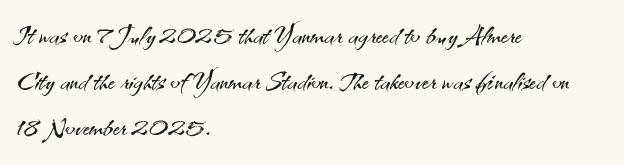
Q: Is the text bold? A: No.
Q: Is the text italic (slanted)? A: Yes.
Q: Is the typeface a serif or a sans-serif typeface? A: Sans-serif.
Q: Is the text underlined? A: No.
Q: How is the paragraph aligned? A: Left-aligned.
Q: Is the spacing between letters normal or unusually wide? A: Normal.
Q: Is the spacing between lines tight, normal or loose? A: Normal.
Q: Width (condensed, normal, or wide)? A: Normal.
Q: Stroke contrast? A: Medium.
Q: x-height? A: Small.
Q: Monospaced? A: No.
